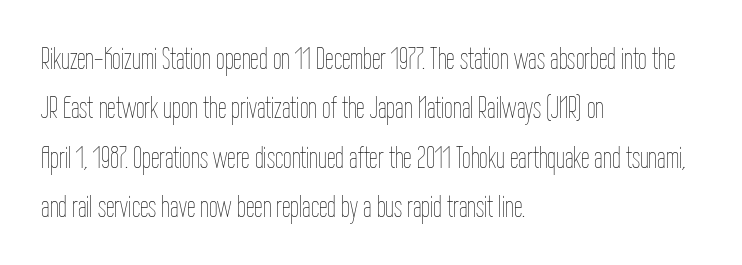
The image shows 31 px thin, condensed type, upright; set left-aligned, normal line spacing (1.59x), normal letter spacing, not underlined; low stroke contrast and a medium x-height.
